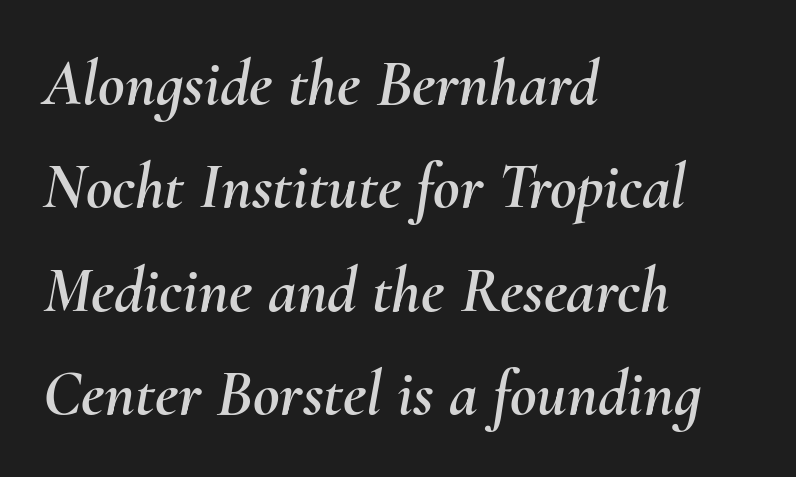
{"italic": "yes", "lean": "right", "slant_degrees": 10, "width": "normal", "stroke_contrast": "medium", "x_height": "small", "monospaced": "no", "underline": "no", "align": "left", "line_spacing": "normal", "line_spacing_ratio": 1.59, "letter_spacing": "normal", "letter_spacing_em": 0.0, "glyph_px": 65}
